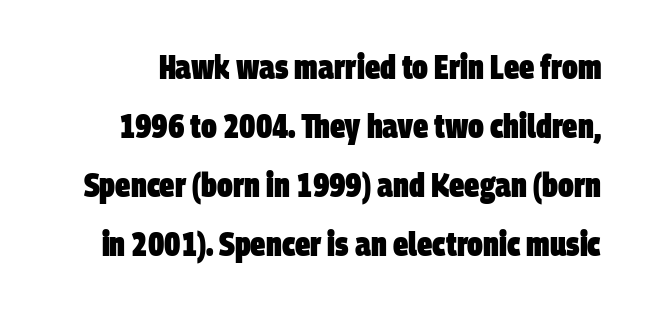
The image shows 34 px heavy, condensed sans-serif type; set line spacing 1.74x, normal letter spacing, not underlined; low stroke contrast and a large x-height.
